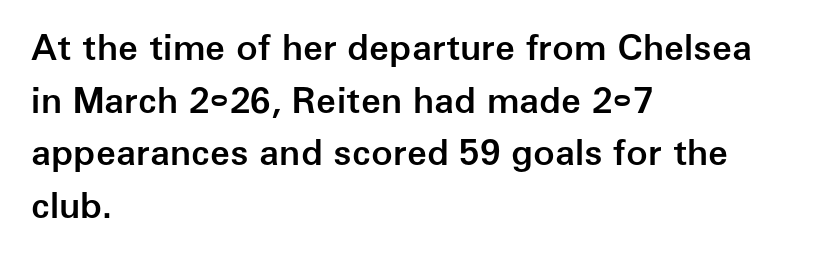
{"serif": "no", "italic": "no", "bold": "semi", "weight": "semibold", "width": "normal", "stroke_contrast": "low", "x_height": "medium", "monospaced": "no", "underline": "no", "align": "left", "line_spacing": "normal", "line_spacing_ratio": 1.46, "letter_spacing": "normal", "letter_spacing_em": 0.0, "glyph_px": 36}
